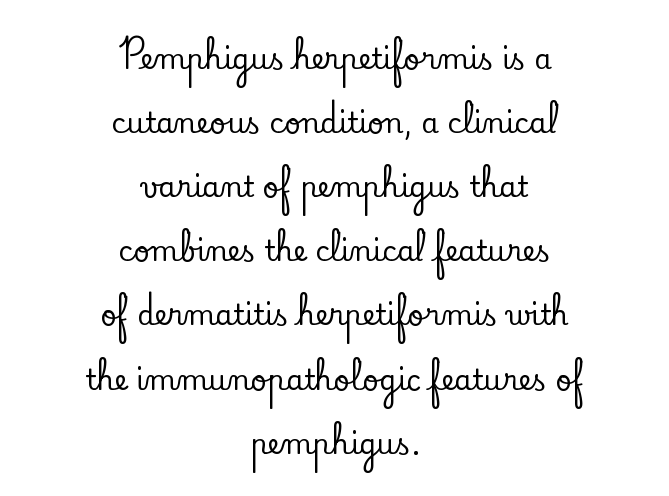
Q: Is the text italic (slanted)? A: No, it is upright.
Q: Is the typeface a serif or a sans-serif typeface? A: Serif.
Q: Is the text underlined? A: No.
Q: How is the paragraph aligned? A: Centered.
Q: Is the spacing between letters normal or unusually wide? A: Normal.
Q: Is the spacing between lines tight, normal or loose? A: Loose.
Q: Width (condensed, normal, or wide)? A: Normal.
Q: Stroke contrast? A: Low.
Q: x-height? A: Small.
Q: Monospaced? A: No.
